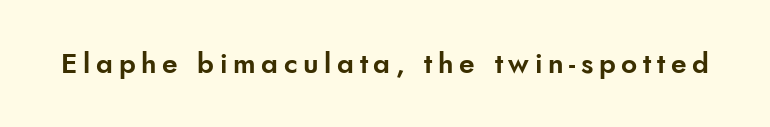
Q: Is the text italic (slanted)? A: No, it is upright.
Q: Is the typeface a serif or a sans-serif typeface? A: Sans-serif.
Q: Is the text underlined? A: No.
Q: Is the spacing between letters normal or unusually wide? A: Unusually wide.
Q: Width (condensed, normal, or wide)? A: Normal.
Q: Stroke contrast? A: Low.
Q: x-height? A: Small.
Q: Monospaced? A: No.
